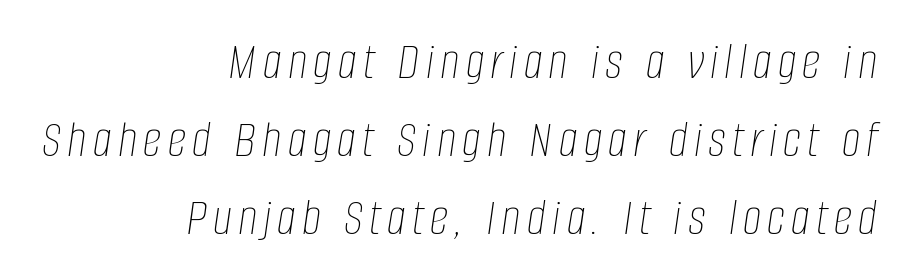
The image shows 53 px thin, condensed type, italic (leaning right); set right-aligned, normal line spacing (1.47x), not underlined; low stroke contrast and a large x-height.
